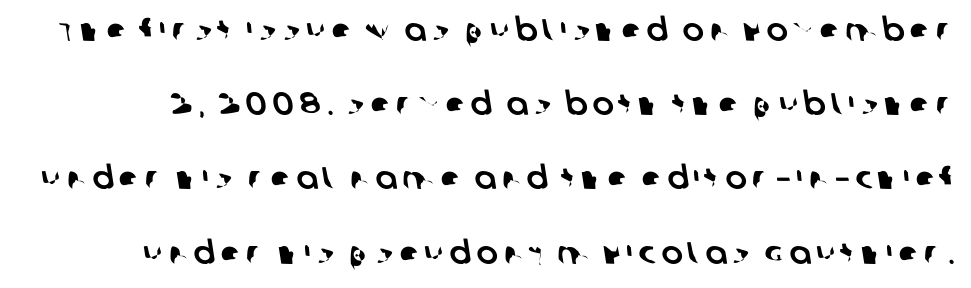
Q: Is the typeface a serif or a sans-serif typeface? A: Sans-serif.
Q: Is the text underlined? A: No.
Q: Is the spacing between lines tight, normal or loose? A: Loose.
Q: Width (condensed, normal, or wide)? A: Normal.
Q: Stroke contrast? A: Low.
Q: x-height? A: Large.
Q: Monospaced? A: No.
